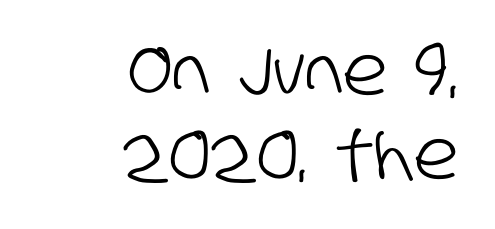
The image shows 68 px condensed sans-serif type; set right-aligned, line spacing 1.23x, normal letter spacing, not underlined; low stroke contrast and a large x-height.
